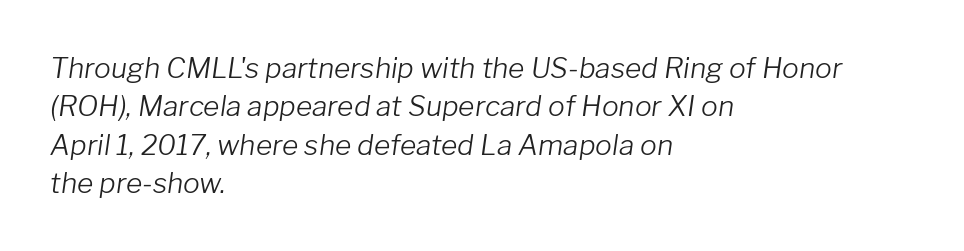
{"italic": "yes", "lean": "right", "slant_degrees": 8, "bold": "no", "weight": "light", "width": "normal", "stroke_contrast": "low", "x_height": "medium", "monospaced": "no", "underline": "no", "align": "left", "line_spacing": "normal", "line_spacing_ratio": 1.37, "letter_spacing": "normal", "letter_spacing_em": 0.0, "glyph_px": 28}
